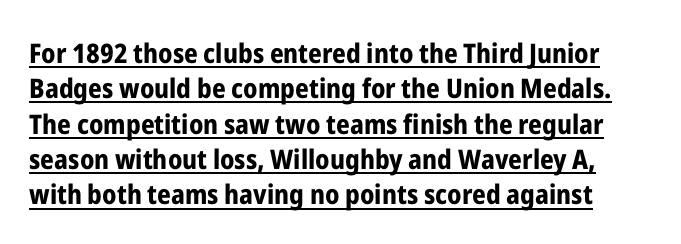
Q: Is the text bold? A: Yes.
Q: Is the text italic (slanted)? A: No, it is upright.
Q: Is the text underlined? A: Yes.
Q: Is the spacing between letters normal or unusually wide? A: Normal.
Q: Is the spacing between lines tight, normal or loose? A: Normal.
